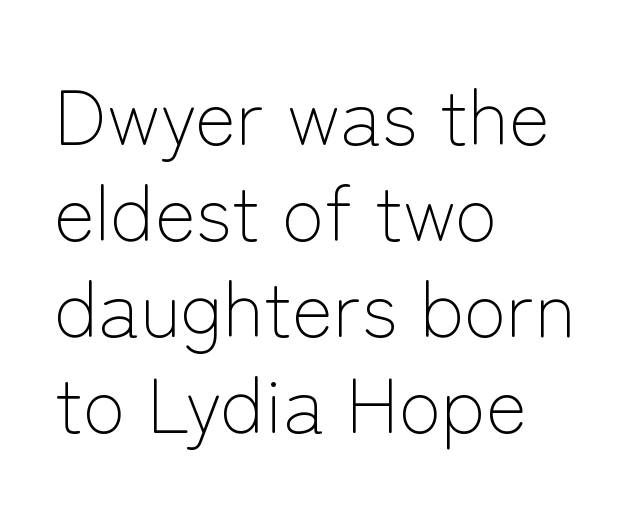
No chunkiness to these letters — they're not bold. Notice how the passage keeps a crisp vertical edge on the left only. This is roman type, the default non-slanted kind. Each row of text sits above clean, open space. The letters carry no serifs — their stems end cleanly without finishing strokes. The gaps between neighbouring characters are ordinary and unremarkable.
